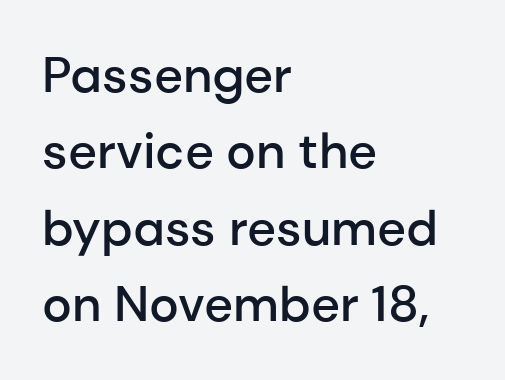
Looks like regular typesetting: each glyph gets only the width it needs. Lines of text with bare space underneath. Between one letter and the next there's only the usual sliver of space. No italicization has been applied; the sample stays upright. The rows are spaced the way most documents space them.
